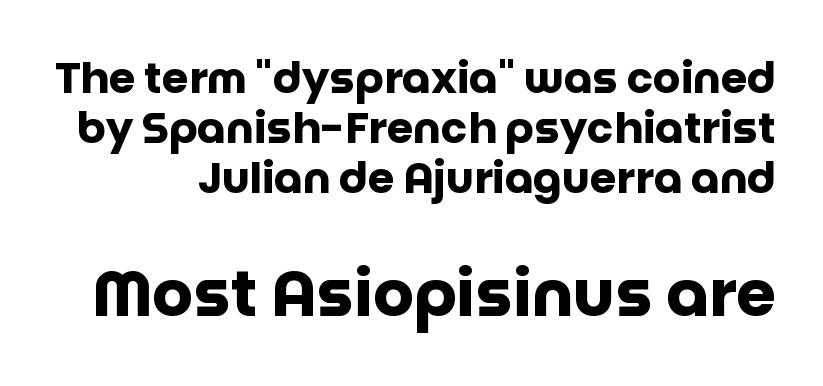
Q: Is the text bold? A: Yes.
Q: Is the text italic (slanted)? A: No, it is upright.
Q: Is the typeface a serif or a sans-serif typeface? A: Sans-serif.
Q: Is the text underlined? A: No.
Q: Is the spacing between letters normal or unusually wide? A: Normal.
Q: Which block of text is set in a larger size, the first (top) or the second (bottom)? A: The second (bottom) one.
Q: Width (condensed, normal, or wide)? A: Normal.
Q: Stroke contrast? A: Low.
Q: x-height? A: Large.
Q: Monospaced? A: No.
